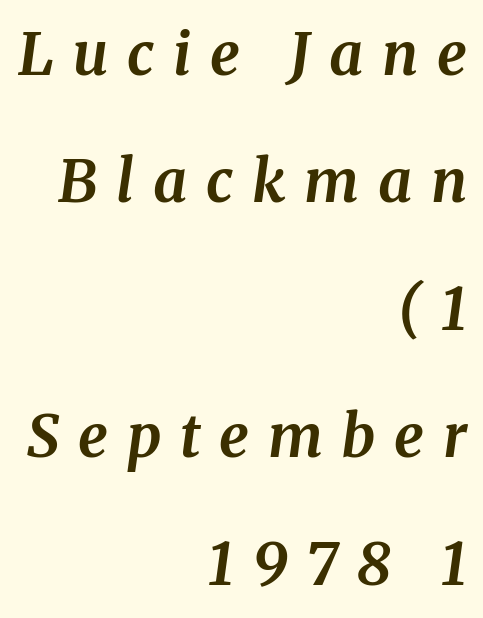
{"serif": "yes", "italic": "yes", "lean": "right", "slant_degrees": 8, "bold": "yes", "weight": "bold", "width": "normal", "stroke_contrast": "medium", "x_height": "medium", "monospaced": "no", "underline": "no", "align": "right", "line_spacing": "loose", "line_spacing_ratio": 2.16, "letter_spacing": "wide", "letter_spacing_em": 0.32, "glyph_px": 59}
